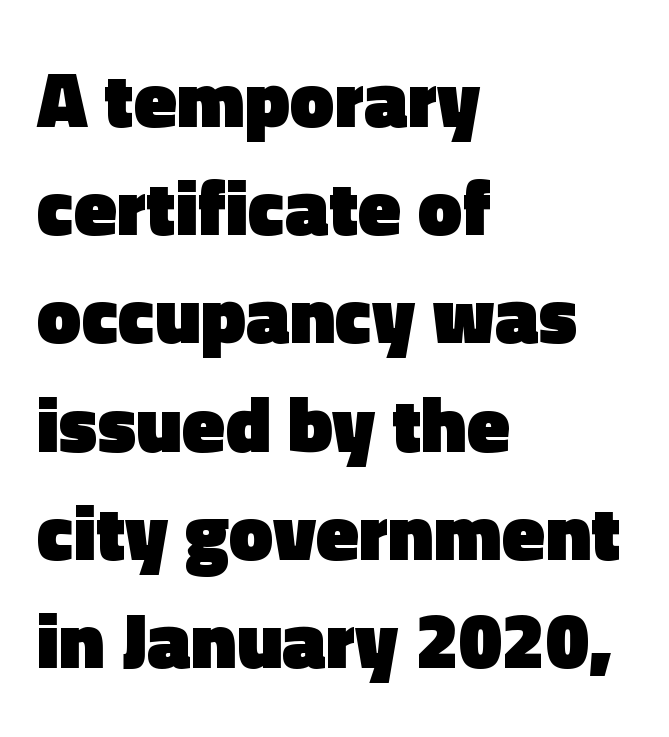
{"serif": "no", "italic": "no", "bold": "yes", "weight": "heavy", "width": "normal", "x_height": "medium", "monospaced": "no", "underline": "no", "align": "left", "line_spacing": "normal", "line_spacing_ratio": 1.37, "letter_spacing": "normal", "letter_spacing_em": 0.0, "glyph_px": 79}
